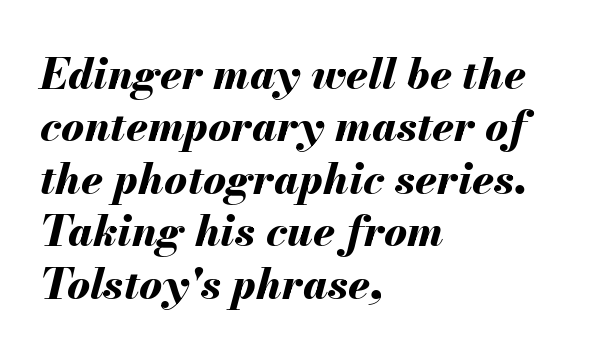
Q: Is the text bold? A: Yes.
Q: Is the text italic (slanted)? A: Yes, it leans right by about 13 degrees.
Q: Is the text underlined? A: No.
Q: How is the paragraph aligned? A: Left-aligned.
Q: Is the spacing between letters normal or unusually wide? A: Normal.
Q: Width (condensed, normal, or wide)? A: Normal.
Q: Stroke contrast? A: Medium.
Q: x-height? A: Small.
Q: Monospaced? A: No.
